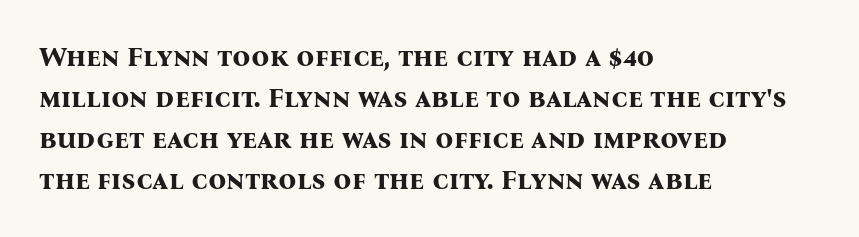
The image shows 28 px bold serif type, upright; set left-aligned, normal line spacing (1.47x), normal letter spacing, not underlined; medium stroke contrast and a medium x-height.
